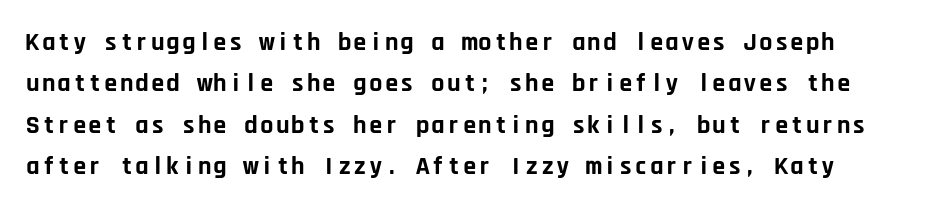
The image shows 26 px bold type, upright; set normal line spacing (1.59x), normal letter spacing, not underlined.
